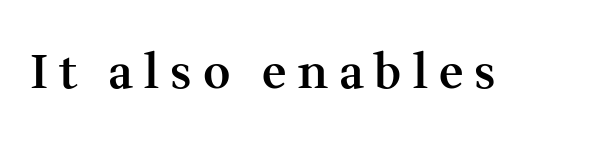
Q: Is the text bold? A: Semi-bold.
Q: Is the text italic (slanted)? A: No, it is upright.
Q: Is the typeface a serif or a sans-serif typeface? A: Serif.
Q: Is the text underlined? A: No.
Q: Is the spacing between letters normal or unusually wide? A: Unusually wide.
Q: Width (condensed, normal, or wide)? A: Normal.
Q: Stroke contrast? A: Medium.
Q: x-height? A: Medium.
Q: Monospaced? A: No.
